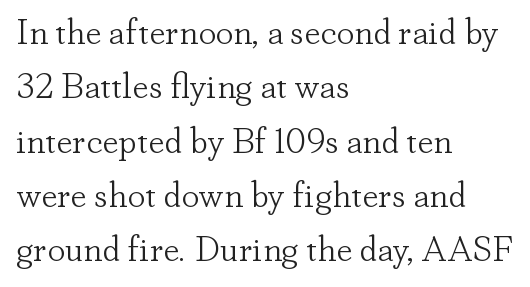
Q: Is the text bold? A: No.
Q: Is the text italic (slanted)? A: No, it is upright.
Q: Is the typeface a serif or a sans-serif typeface? A: Serif.
Q: Is the text underlined? A: No.
Q: How is the paragraph aligned? A: Left-aligned.
Q: Is the spacing between letters normal or unusually wide? A: Normal.
Q: Is the spacing between lines tight, normal or loose? A: Normal.
Q: Width (condensed, normal, or wide)? A: Normal.
Q: Stroke contrast? A: Low.
Q: x-height? A: Small.
Q: Monospaced? A: No.
